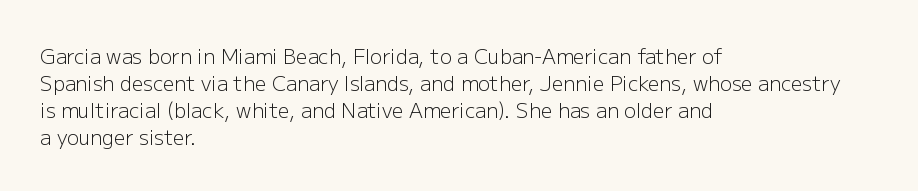
This sample uses an upright cut, with every glyph sitting square on the baseline. Reading down the column, the eye jumps a familiar distance to each next line. The horizontal fit of the characters is conventional and even. This is not heavy type; no bold has been used.
